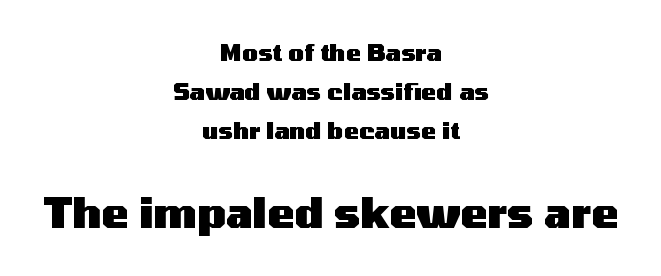
This is heavy type, rendered in bold. The type is set solid horizontally, with unmodified tracking. The lower block of text is set noticeably larger than the block above it. The passage shown stacks its lines at a standard gap. The type sits square on the baseline with zero lean. Rule under the text: the space is simply empty.
